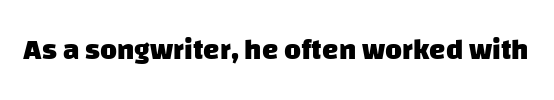
The image shows 29 px heavy sans-serif type; set normal letter spacing, not underlined; low stroke contrast and a large x-height.
